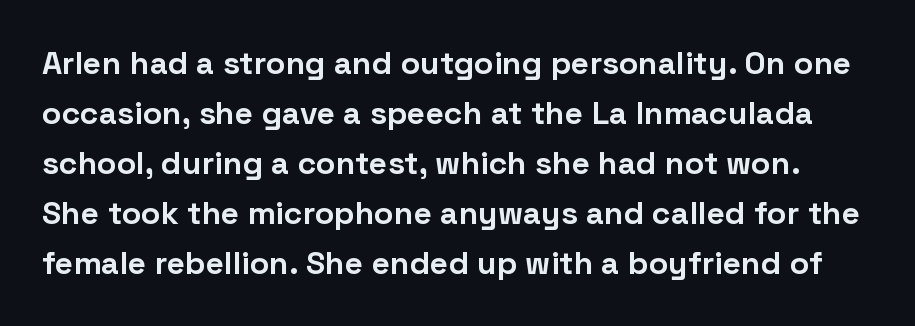
{"serif": "no", "italic": "no", "bold": "yes", "weight": "bold", "width": "normal", "stroke_contrast": "low", "x_height": "medium", "monospaced": "no", "underline": "no", "line_spacing": "normal", "line_spacing_ratio": 1.56, "letter_spacing": "normal", "letter_spacing_em": 0.0, "glyph_px": 32}
